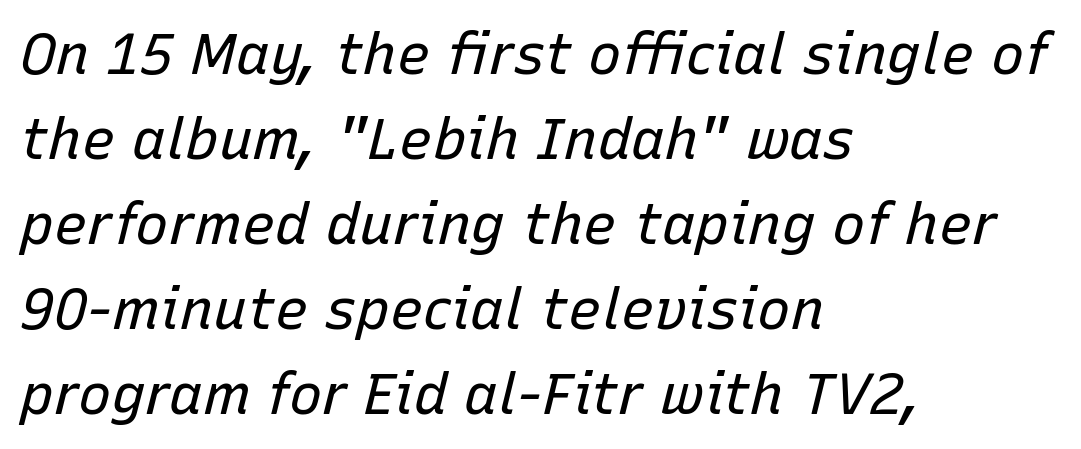
{"italic": "yes", "lean": "right", "slant_degrees": 15, "bold": "no", "weight": "regular", "width": "normal", "stroke_contrast": "low", "x_height": "medium", "monospaced": "no", "underline": "no", "align": "left", "line_spacing": "normal", "line_spacing_ratio": 1.52, "letter_spacing": "normal", "letter_spacing_em": 0.0, "glyph_px": 56}
